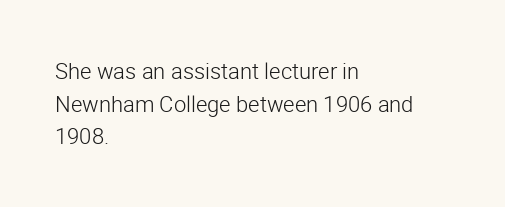
Q: Is the text bold? A: No.
Q: Is the text italic (slanted)? A: No, it is upright.
Q: Is the text underlined? A: No.
Q: How is the paragraph aligned? A: Left-aligned.
Q: Is the spacing between letters normal or unusually wide? A: Normal.
Q: Is the spacing between lines tight, normal or loose? A: Normal.
